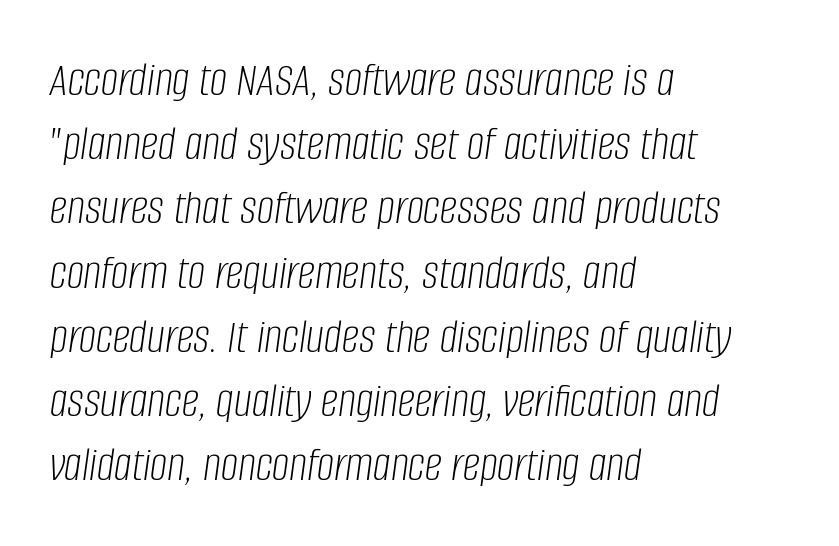
A typesetter would call this proportional, since set widths differ per character. Characters follow at the spacing the type designer built in. Just letters on the line, the space beneath them empty. Each stroke keeps to a modest, everyday thickness or less. Observe the lean: these are italic letterforms.
